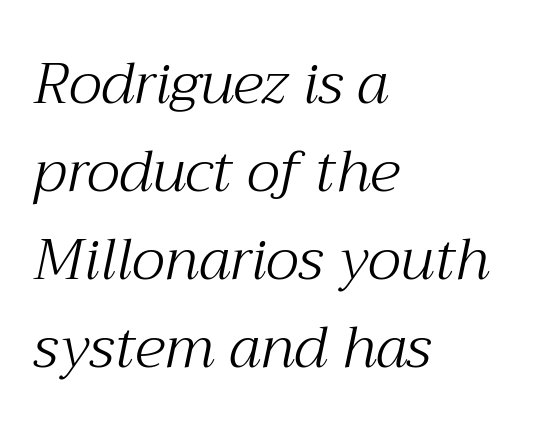
The image shows 58 px light serif type, italic (leaning right); set left-aligned, normal line spacing (1.52x), normal letter spacing, not underlined; medium stroke contrast and a medium x-height.
